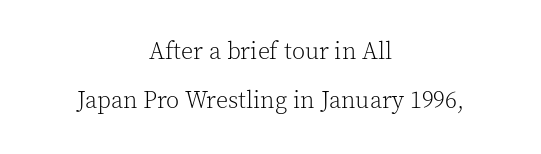
{"italic": "no", "bold": "no", "underline": "no", "align": "center", "line_spacing": "loose", "line_spacing_ratio": 2.05, "letter_spacing": "normal", "letter_spacing_em": 0.0, "glyph_px": 24}
